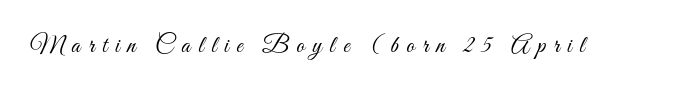
The image shows 25 px text type; set unusually wide letter spacing (+0.31 em), not underlined.
